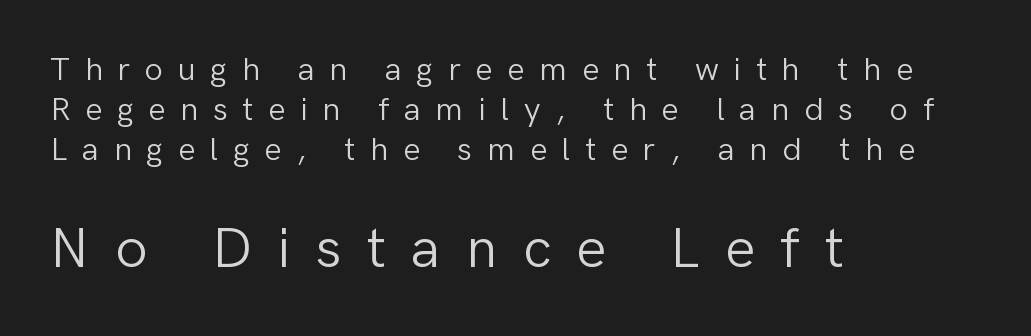
Q: Is the text bold? A: No.
Q: Is the text italic (slanted)? A: No, it is upright.
Q: Is the typeface a serif or a sans-serif typeface? A: Sans-serif.
Q: Is the text underlined? A: No.
Q: How is the paragraph aligned? A: Left-aligned.
Q: Is the spacing between letters normal or unusually wide? A: Unusually wide.
Q: Which block of text is set in a larger size, the first (top) or the second (bottom)? A: The second (bottom) one.
Q: Width (condensed, normal, or wide)? A: Normal.
Q: Stroke contrast? A: Low.
Q: x-height? A: Medium.
Q: Monospaced? A: No.
